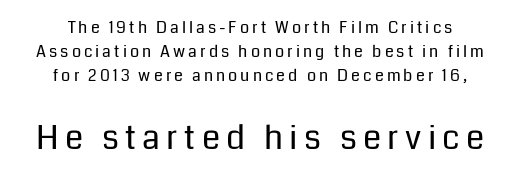
{"serif": "no", "italic": "no", "bold": "no", "weight": "regular", "width": "normal", "stroke_contrast": "low", "x_height": "medium", "monospaced": "no", "underline": "no", "align": "center", "line_spacing": "normal", "line_spacing_ratio": 1.49, "larger_block": "second", "size_ratio": 2.06, "glyph_px": 33}
